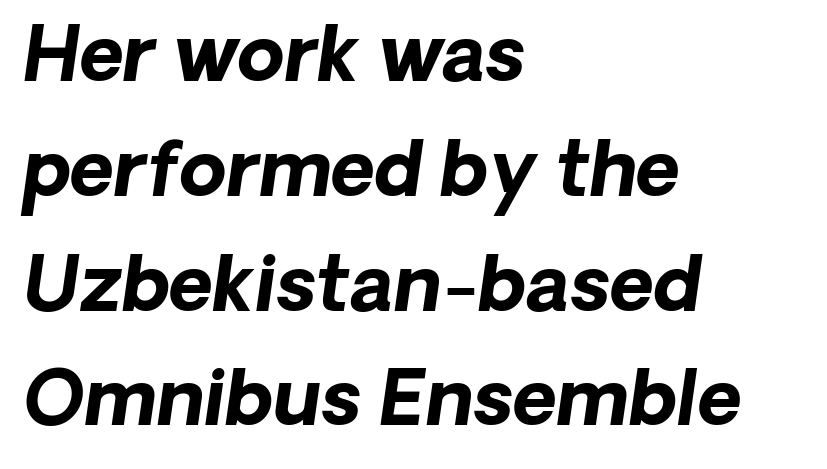
{"serif": "no", "bold": "yes", "weight": "bold", "width": "normal", "stroke_contrast": "low", "x_height": "medium", "monospaced": "no", "underline": "no", "align": "left", "line_spacing": "normal", "line_spacing_ratio": 1.51, "letter_spacing": "normal", "letter_spacing_em": 0.0, "glyph_px": 76}
